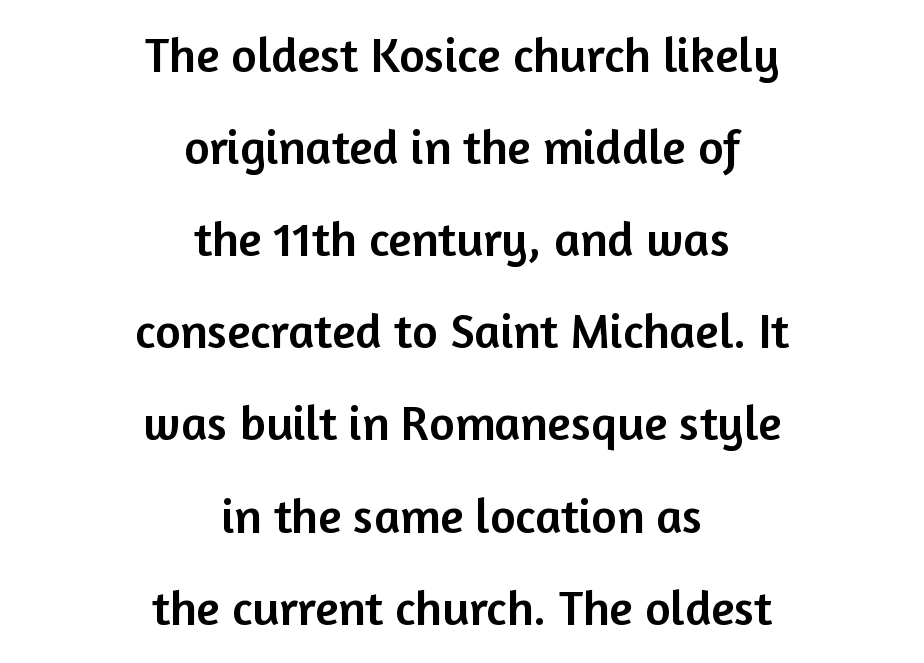
The typography opts for an upright posture over an oblique one. Each letter keeps its own natural width here, so spacing adapts to shape. Short note: letters normally spaced. A centered setting, common on invitations and titles, is used for this passage. I'd call this a sans setting — the letters go barefoot. A bare baseline throughout the passage.
